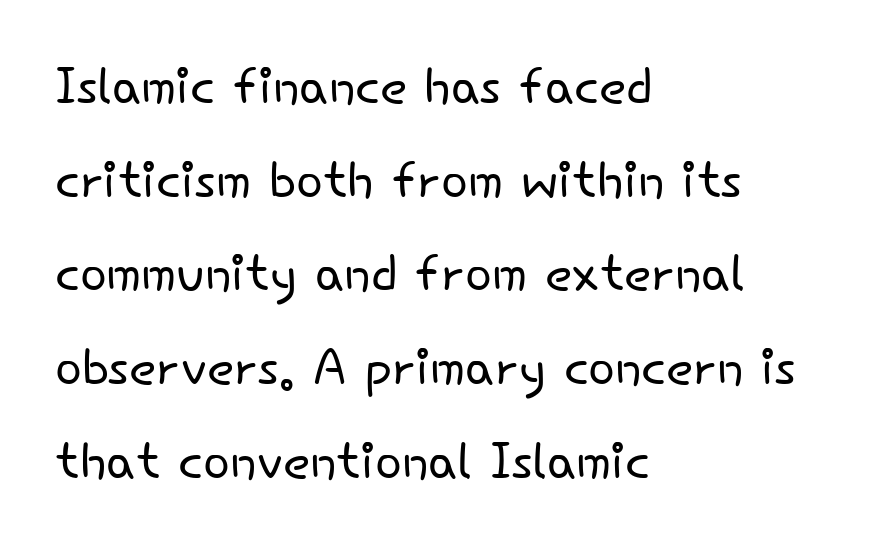
The image shows 71 px light sans-serif type, upright; set left-aligned, normal line spacing (1.32x), normal letter spacing, not underlined; low stroke contrast and a small x-height.
